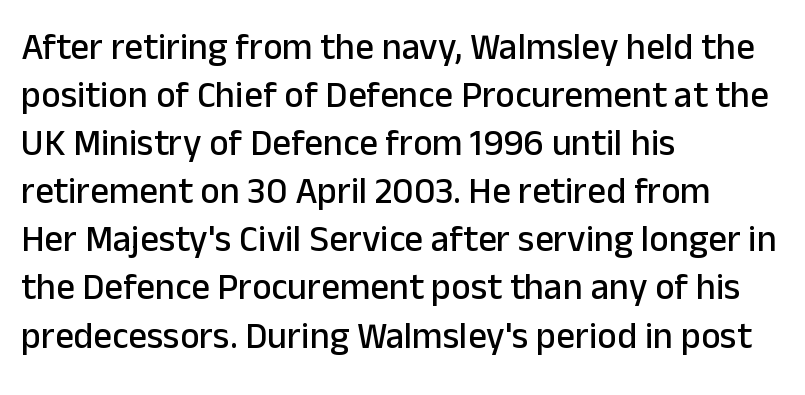
{"serif": "no", "italic": "no", "width": "normal", "stroke_contrast": "low", "x_height": "medium", "monospaced": "no", "underline": "no", "align": "left", "line_spacing": "normal", "line_spacing_ratio": 1.3, "letter_spacing": "normal", "letter_spacing_em": 0.0, "glyph_px": 37}
